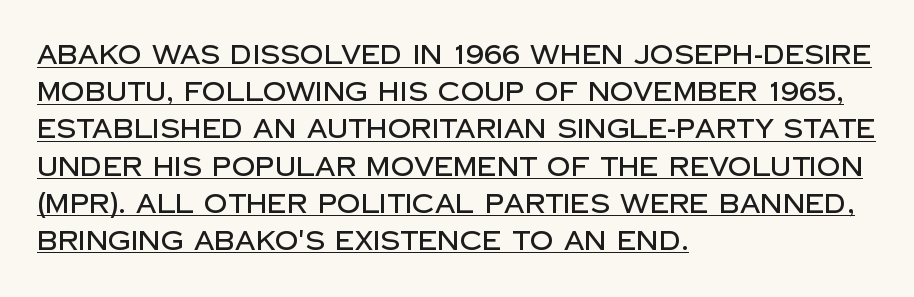
Q: Is the text italic (slanted)? A: No, it is upright.
Q: Is the text underlined? A: Yes.
Q: How is the paragraph aligned? A: Left-aligned.
Q: Is the spacing between letters normal or unusually wide? A: Normal.
Q: Is the spacing between lines tight, normal or loose? A: Normal.
